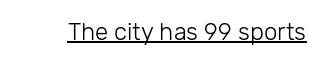
{"italic": "no", "bold": "no", "underline": "yes", "letter_spacing": "normal", "letter_spacing_em": 0.0, "glyph_px": 24}
